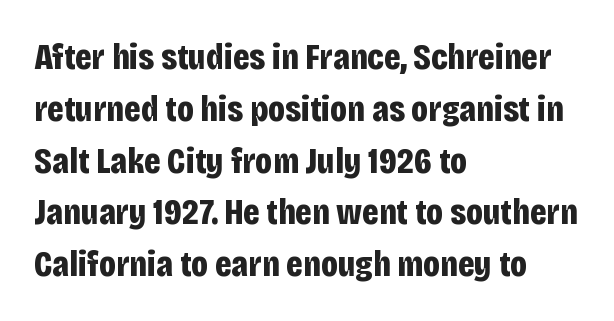
As a designer I'd log this as weight 700, bold. Spacing verdict: proportional, widths tailored to each character. Is the letter spacing exaggerated? No — it looks like the ordinary default. It's the straight-up-and-down kind of type. The rendering uses a moderate line-height, typical for paragraphs. Visually the block forms a straight wall on the left and a jagged coastline on the right.
